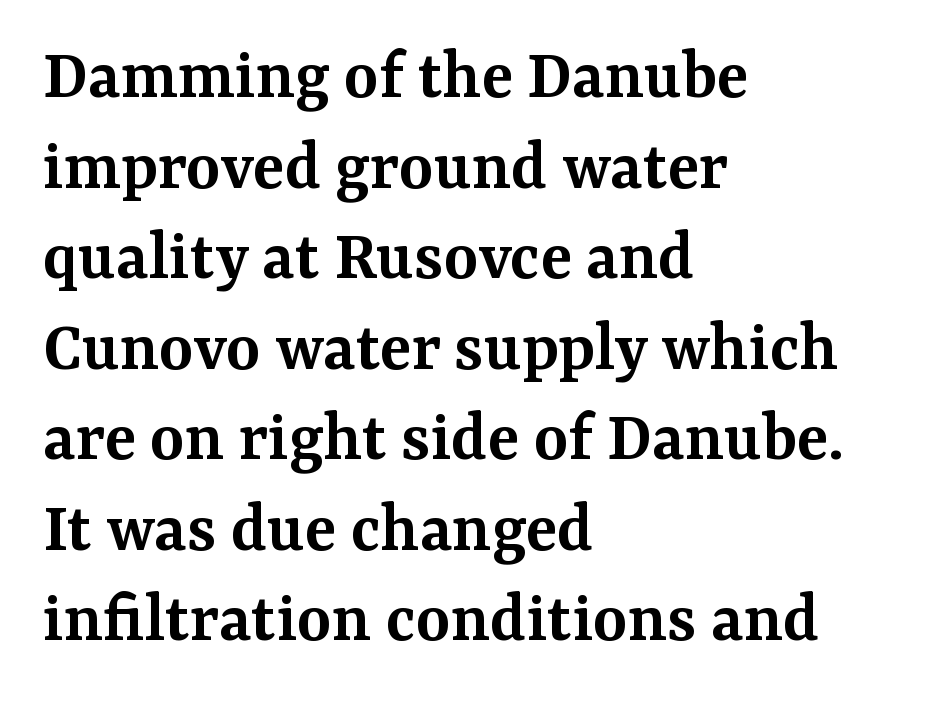
The image shows 73 px semibold serif type, upright; set left-aligned, line spacing 1.24x, normal letter spacing, not underlined; medium stroke contrast and a medium x-height.
